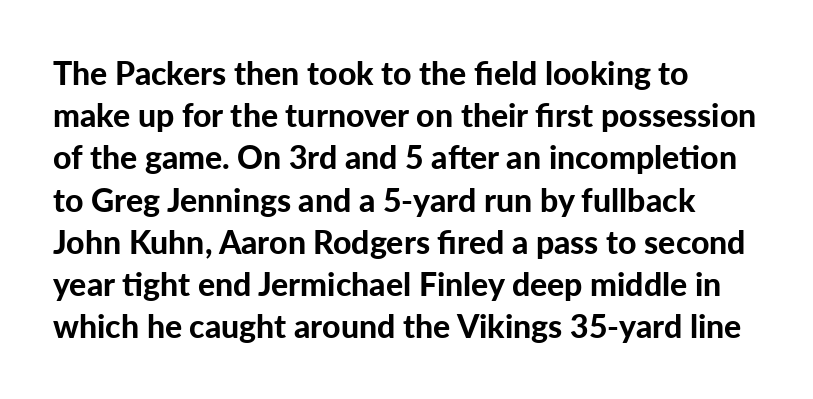
Bold? Absolutely — the strokes are thick and heavy. This sample has the flowing, uneven cadence of proportional lettering. The rendering shows plain stroke endings on the letterforms — a sans-serif design. This sample is left-justified, so line endings fall wherever the words run out.
